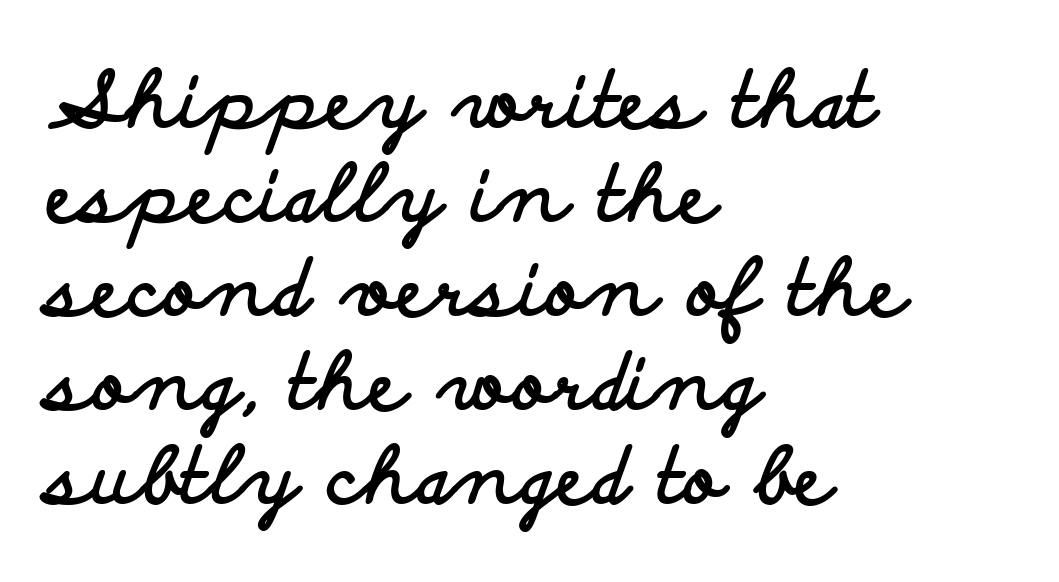
Think of a printed novel: that variable character pitch is what you see here. The gaps between neighbouring characters are ordinary and unremarkable. The passage shown is not underscored anywhere. Grotesque or geometric, the face here clearly has no serifs.
